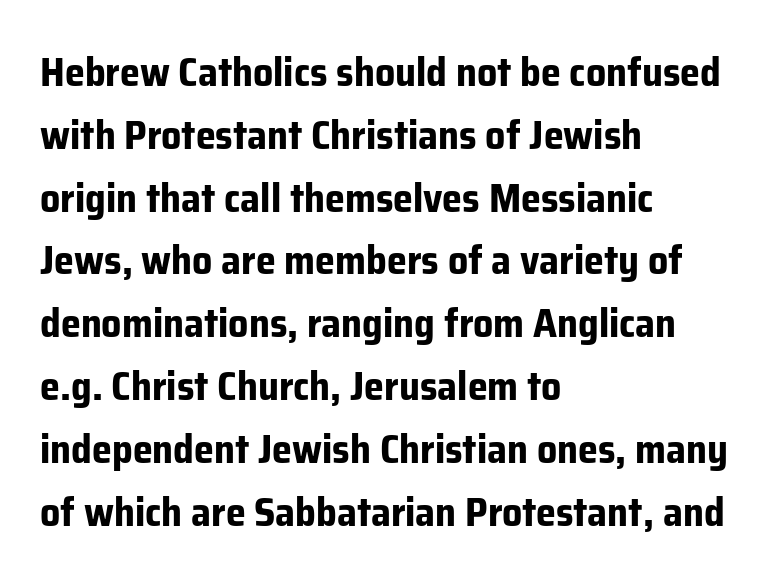
Reading down the block, your eye returns to a fixed left position each line. The glyphs have the mass of a bold cut. The rendering uses a moderate line-height, typical for paragraphs. It's the straight-up-and-down kind of type. Regarding serifs, this sample does without them. Tracking here is standard; glyphs follow each other at the usual distance.
